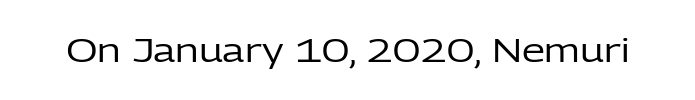
The image shows 33 px regular-weight sans-serif type, upright; set normal letter spacing, not underlined; low stroke contrast and a medium x-height.
